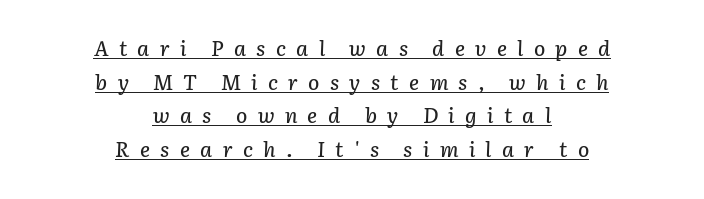
The specimen reads as italic at a glance. The specimen includes a rule beneath the text block's lines. The whitespace from short lines is split evenly between both sides. Reading down the column, the eye jumps a familiar distance to each next line.
